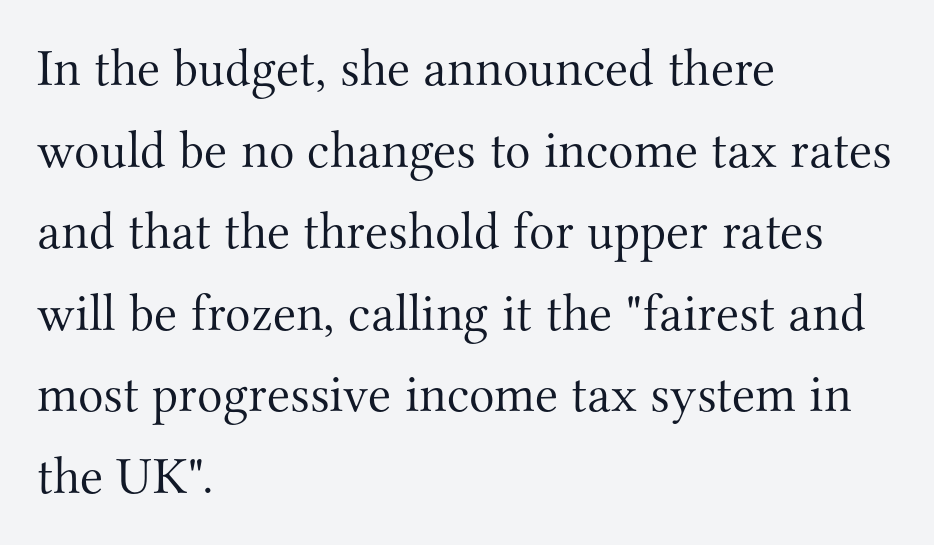
The image shows 53 px light serif type, upright; set left-aligned, normal line spacing (1.54x), normal letter spacing, not underlined; medium stroke contrast and a small x-height.
